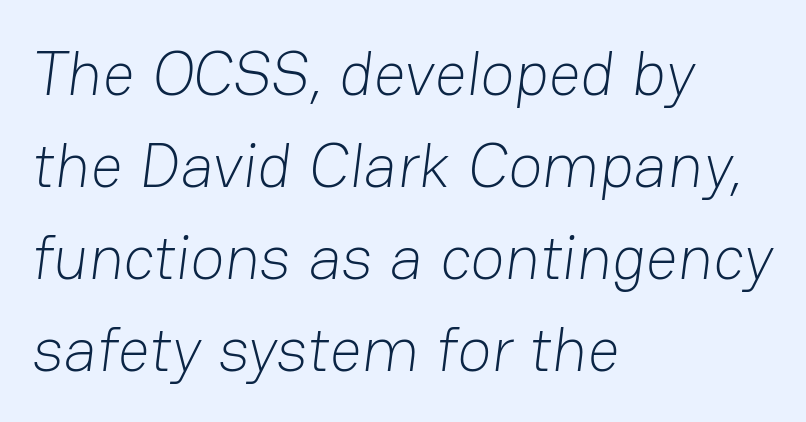
I'd call this a sans setting — the letters go barefoot. Caption: standard tracking, unaltered. The string is rendered with underlining switched off. The letterforms sit at book weight or below. You could not count columns in this text — the font is proportionally spaced. Every row of glyphs begins at an identical x-position on the left.
